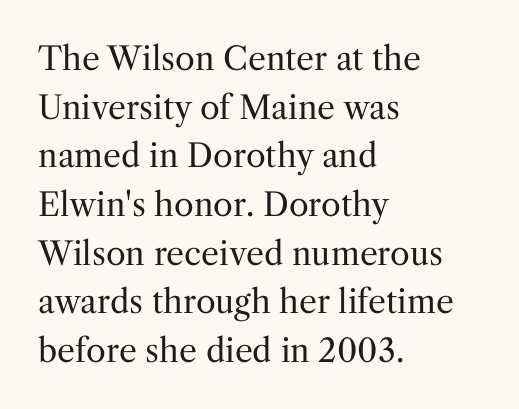
The passage shown is not bold in any degree. Does the lettering tilt? It doesn't — this is upright. How are the letters spaced? Ordinarily, with no added tracking. This sample has the flowing, uneven cadence of proportional lettering.
